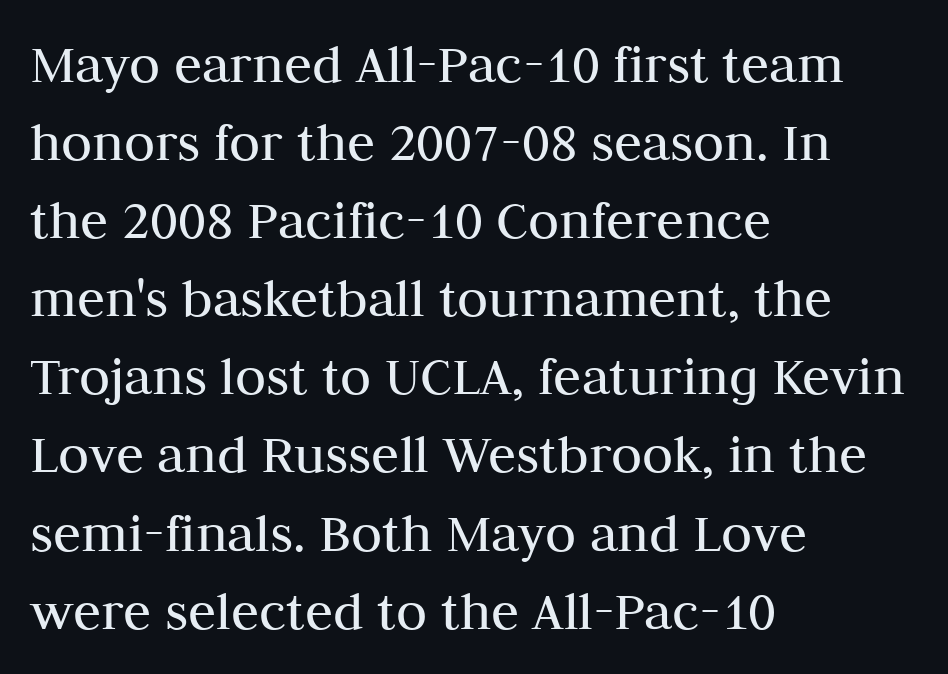
Q: Is the text bold? A: No.
Q: Is the text italic (slanted)? A: No, it is upright.
Q: Is the typeface a serif or a sans-serif typeface? A: Serif.
Q: Is the text underlined? A: No.
Q: How is the paragraph aligned? A: Left-aligned.
Q: Is the spacing between letters normal or unusually wide? A: Normal.
Q: Is the spacing between lines tight, normal or loose? A: Normal.
Q: Width (condensed, normal, or wide)? A: Normal.
Q: Stroke contrast? A: Medium.
Q: x-height? A: Medium.
Q: Monospaced? A: No.
